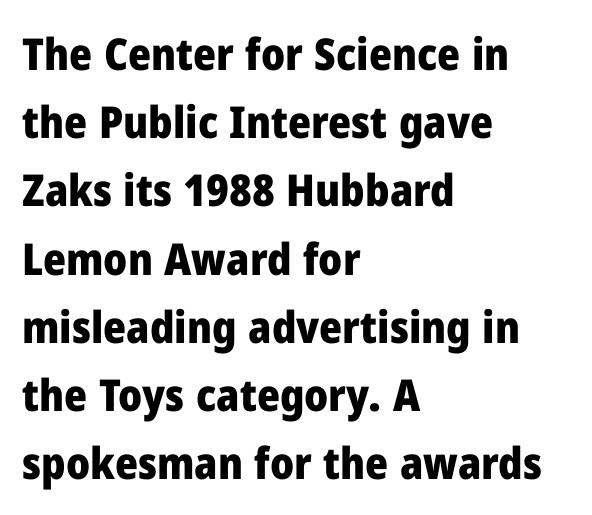
The lettering stays uniformly vertical, giving the passage a roman look. The letterforms sit shoulder to shoulder at normal distance. Typographic density is high because the face is bold. These lines are rendered in a variable-pitch font. Check where the strokes stop: nothing finishes them off — pure sans.
